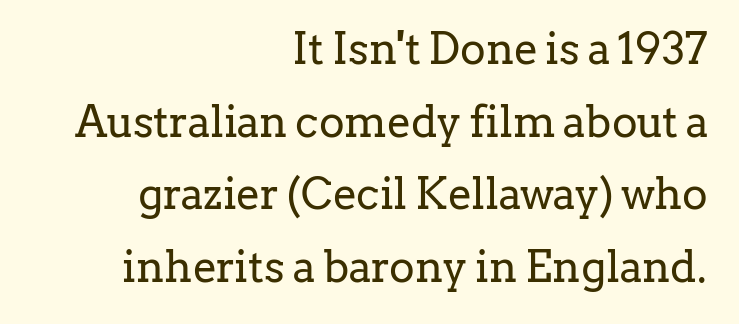
Q: Is the text bold? A: No.
Q: Is the text italic (slanted)? A: No, it is upright.
Q: Is the typeface a serif or a sans-serif typeface? A: Serif.
Q: Is the text underlined? A: No.
Q: How is the paragraph aligned? A: Right-aligned.
Q: Is the spacing between letters normal or unusually wide? A: Normal.
Q: Is the spacing between lines tight, normal or loose? A: Normal.
Q: Width (condensed, normal, or wide)? A: Normal.
Q: Stroke contrast? A: Low.
Q: x-height? A: Medium.
Q: Monospaced? A: No.
